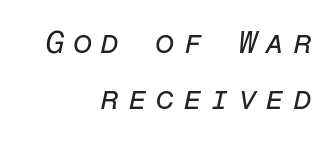
{"italic": "yes", "lean": "right", "slant_degrees": 12, "bold": "no", "weight": "regular", "width": "normal", "stroke_contrast": "low", "x_height": "medium", "monospaced": "yes", "underline": "no", "align": "right", "line_spacing_ratio": 1.81, "letter_spacing": "wide", "letter_spacing_em": 0.27, "glyph_px": 31}
